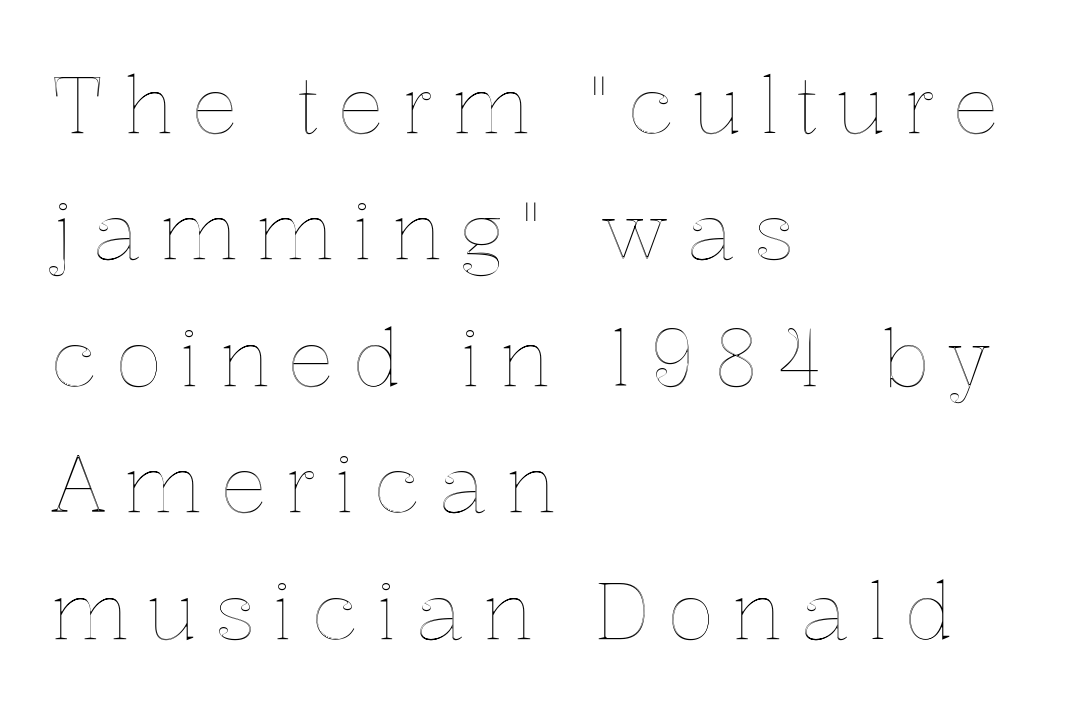
{"italic": "no", "width": "normal", "x_height": "medium", "monospaced": "no", "underline": "no", "align": "left", "line_spacing": "normal", "line_spacing_ratio": 1.6, "letter_spacing": "wide", "letter_spacing_em": 0.22, "glyph_px": 79}
